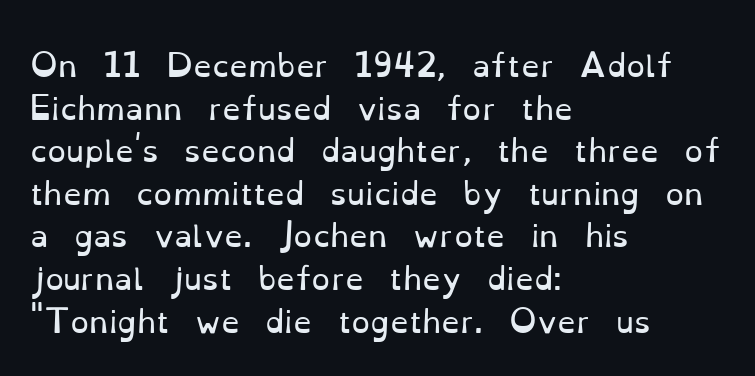
Q: Is the text bold? A: No.
Q: Is the text italic (slanted)? A: No, it is upright.
Q: Is the typeface a serif or a sans-serif typeface? A: Serif.
Q: Is the text underlined? A: No.
Q: How is the paragraph aligned? A: Left-aligned.
Q: Is the spacing between letters normal or unusually wide? A: Normal.
Q: Is the spacing between lines tight, normal or loose? A: Normal.
Q: Width (condensed, normal, or wide)? A: Normal.
Q: Stroke contrast? A: Low.
Q: x-height? A: Small.
Q: Monospaced? A: No.
